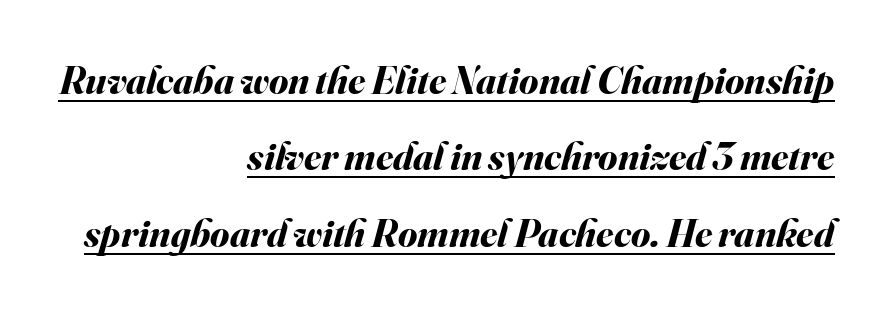
The image shows 39 px bold type, italic (leaning right); set right-aligned, loose line spacing (1.96x), normal letter spacing, underlined; medium stroke contrast and a small x-height.
